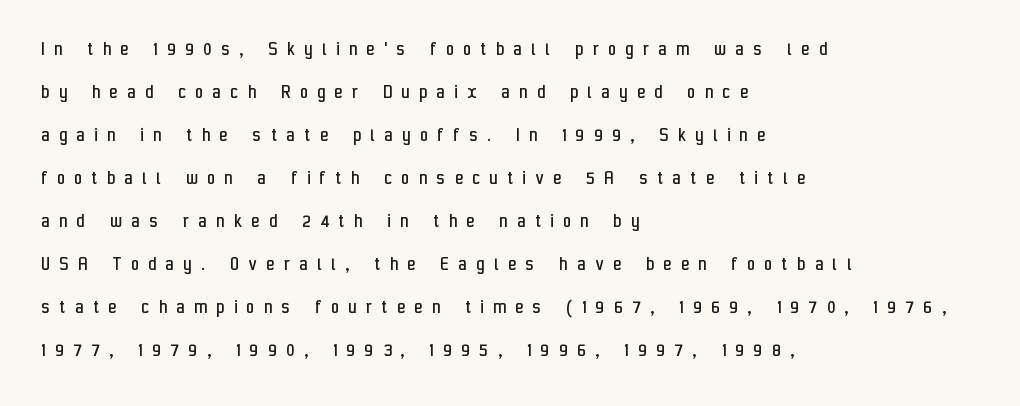
Q: Is the text bold? A: No.
Q: Is the text italic (slanted)? A: No, it is upright.
Q: Is the text underlined? A: No.
Q: How is the paragraph aligned? A: Left-aligned.
Q: Is the spacing between letters normal or unusually wide? A: Unusually wide.
Q: Is the spacing between lines tight, normal or loose? A: Loose.
